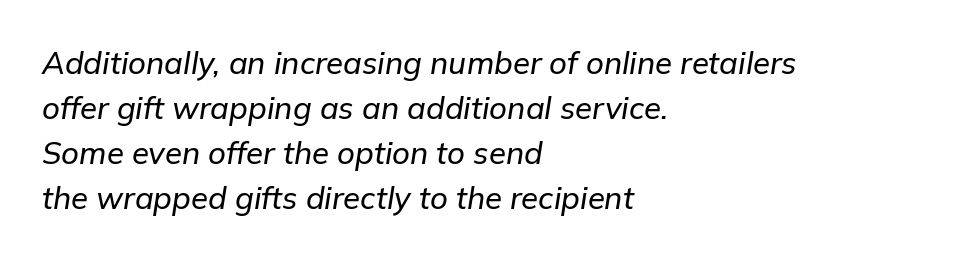
Q: Is the text italic (slanted)? A: Yes, it leans right by about 9 degrees.
Q: Is the text underlined? A: No.
Q: How is the paragraph aligned? A: Left-aligned.
Q: Is the spacing between letters normal or unusually wide? A: Normal.
Q: Is the spacing between lines tight, normal or loose? A: Normal.
Q: Width (condensed, normal, or wide)? A: Normal.
Q: Stroke contrast? A: Low.
Q: x-height? A: Medium.
Q: Monospaced? A: No.
